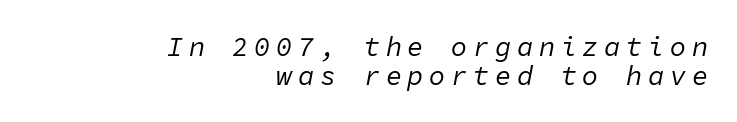
{"italic": "yes", "lean": "right", "slant_degrees": 11, "bold": "no", "underline": "no", "align": "right", "line_spacing": "tight", "line_spacing_ratio": 1.06, "letter_spacing": "wide", "letter_spacing_em": 0.21, "glyph_px": 27}
